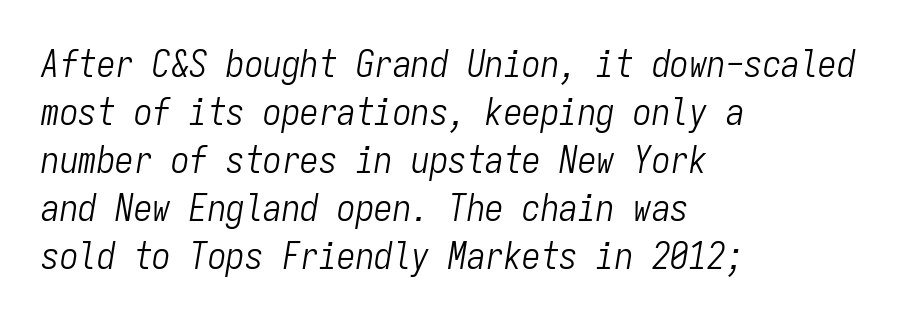
The image shows 37 px light, condensed type, italic (leaning right), monospaced; set left-aligned, normal line spacing (1.3x), normal letter spacing, not underlined; low stroke contrast and a medium x-height.
